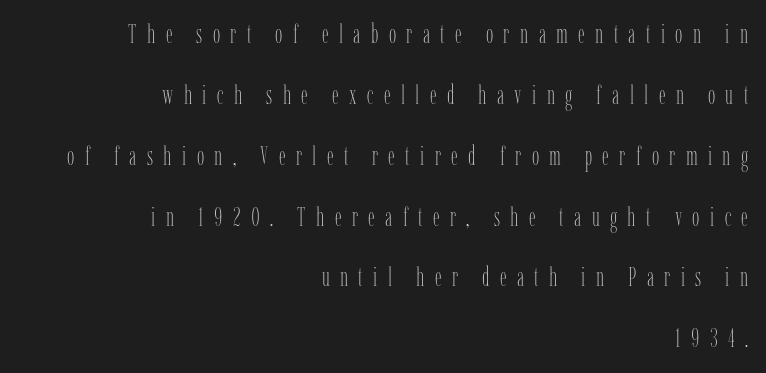
The text block is weighted toward the right margin, trailing off unevenly leftward. Is there much room between lines? Yes — plenty of vertical air separates them. The letters stand upright; this is a roman face. Tracking value appears strongly positive — letters spread wide.
